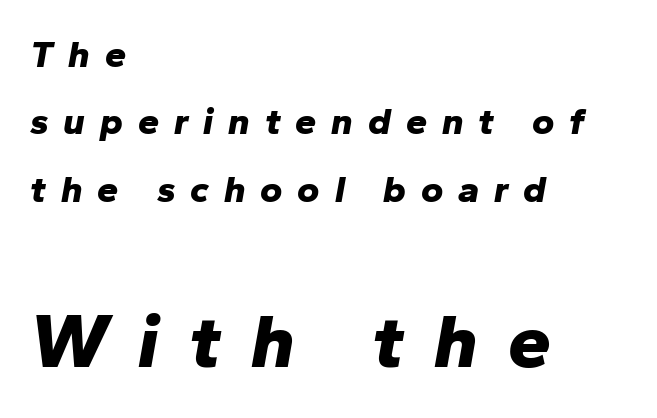
Honestly, there is no underline to notice here at all. Each word looks stretched out because of the extra space between its letters. Here the designer chose a conventional face with non-uniform glyph widths. Visually, the bottom section dominates because its glyphs are scaled up. Summary of weight: heavy, a full bold.
